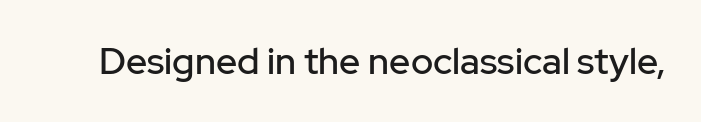
{"serif": "no", "italic": "no", "width": "normal", "stroke_contrast": "low", "x_height": "medium", "monospaced": "no", "underline": "no", "letter_spacing": "normal", "letter_spacing_em": 0.0, "glyph_px": 37}
